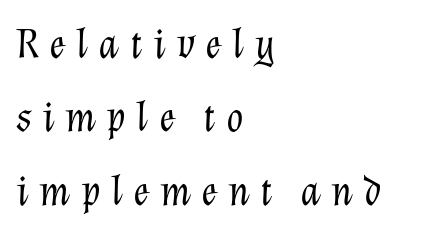
Q: Is the text bold? A: No.
Q: Is the text italic (slanted)? A: Yes, it leans right by about 12 degrees.
Q: Is the text underlined? A: No.
Q: How is the paragraph aligned? A: Left-aligned.
Q: Is the spacing between letters normal or unusually wide? A: Unusually wide.
Q: Is the spacing between lines tight, normal or loose? A: Normal.
Q: Width (condensed, normal, or wide)? A: Normal.
Q: Stroke contrast? A: Low.
Q: x-height? A: Medium.
Q: Monospaced? A: No.
